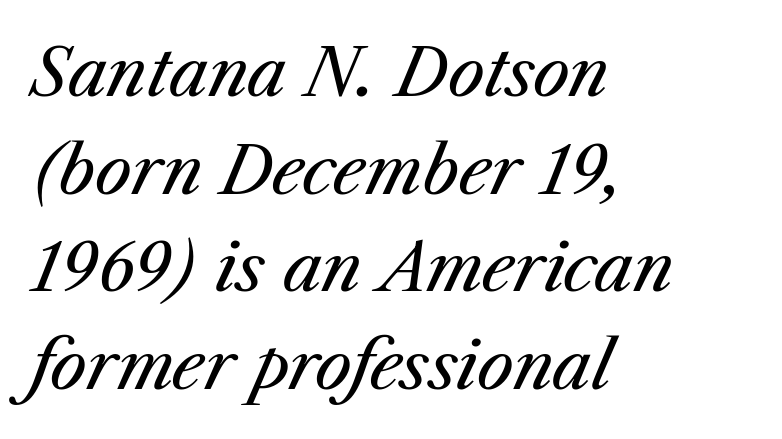
The image shows 66 px regular-weight type, italic (leaning right); set left-aligned, normal line spacing (1.48x), normal letter spacing, not underlined; medium stroke contrast and a medium x-height.
